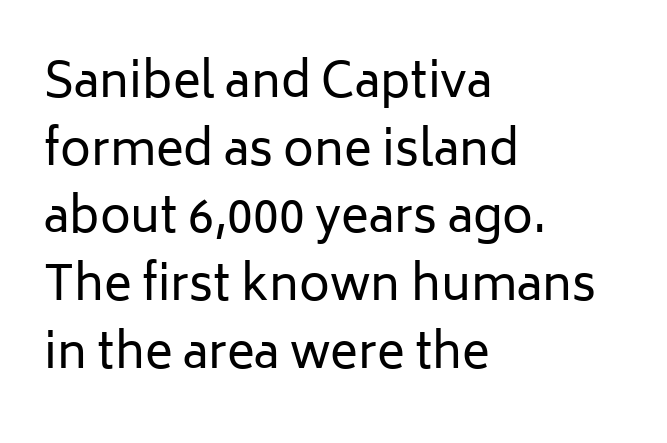
Counters stay open thanks to moderate or lighter strokes. Where is the straight margin? On the left. Descenders are the only things crossing below the line. The passage shown is typeset with a sans-serif family. A typesetter would call this zero additional tracking.
